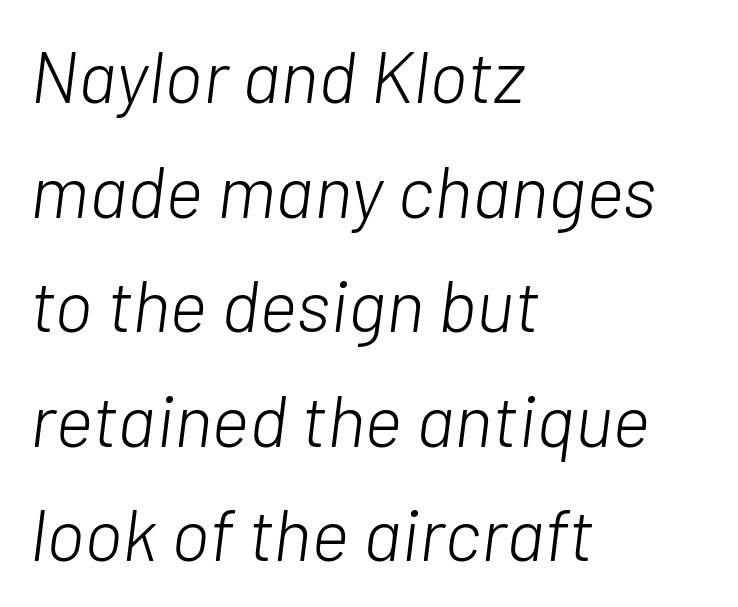
{"italic": "yes", "lean": "right", "slant_degrees": 7, "bold": "no", "weight": "light", "width": "normal", "stroke_contrast": "low", "x_height": "medium", "monospaced": "no", "underline": "no", "align": "left", "line_spacing": "normal", "line_spacing_ratio": 1.57, "letter_spacing": "normal", "letter_spacing_em": 0.0, "glyph_px": 73}
